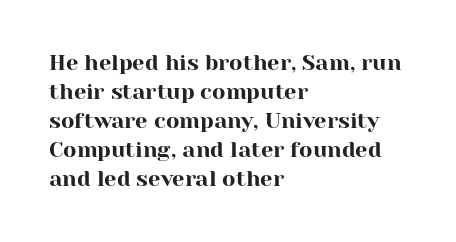
The image shows 22 px text type, upright; set left-aligned, normal line spacing (1.32x), normal letter spacing, not underlined.
